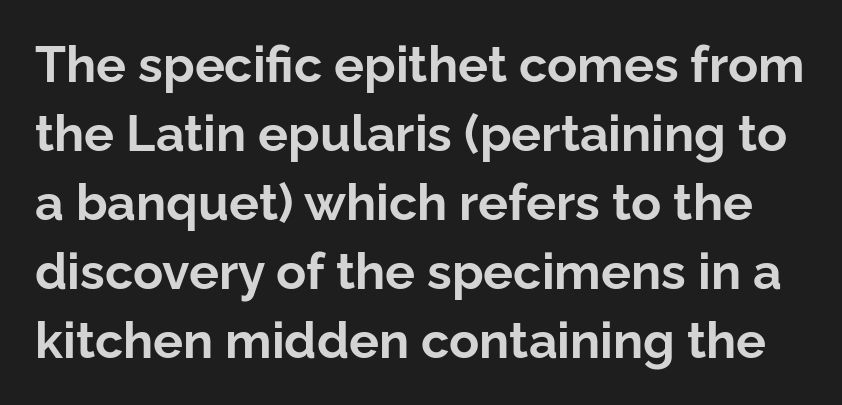
I'd call this a sans setting — the letters go barefoot. These lines are rendered in a variable-pitch font. This rendering features lettering with no underline. Spacing between characters is what you'd get straight out of the box.
